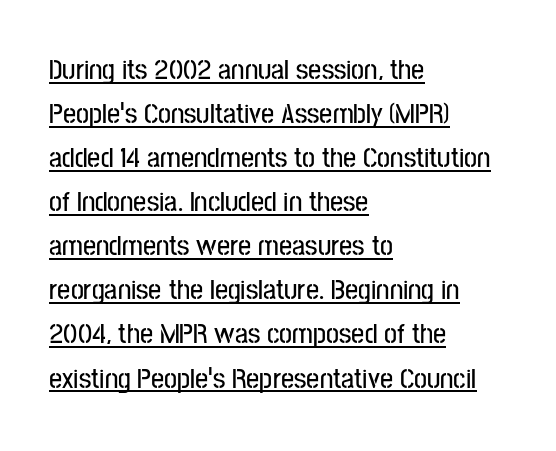
A typesetter would mark this as roman, not italic. Do the characters align in a grid? No, the font is proportional. Typeset ragged right — the left edge is the straight one. Examine the stroke ends and you'll find no serifs.
